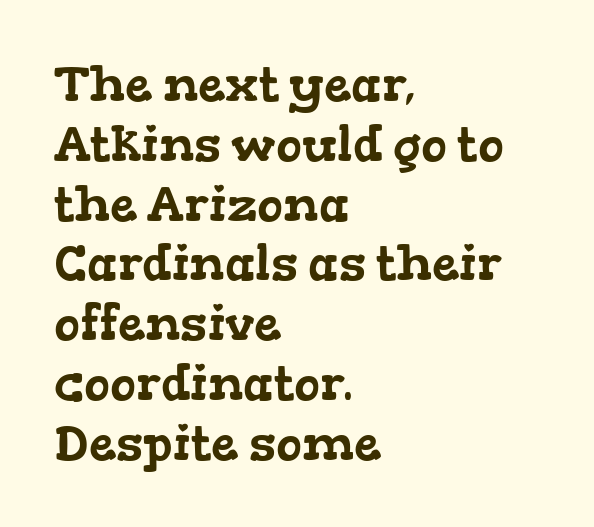
Q: Is the typeface a serif or a sans-serif typeface? A: Serif.
Q: Is the text underlined? A: No.
Q: How is the paragraph aligned? A: Left-aligned.
Q: Is the spacing between letters normal or unusually wide? A: Normal.
Q: Width (condensed, normal, or wide)? A: Wide.
Q: Stroke contrast? A: Low.
Q: x-height? A: Medium.
Q: Monospaced? A: No.
